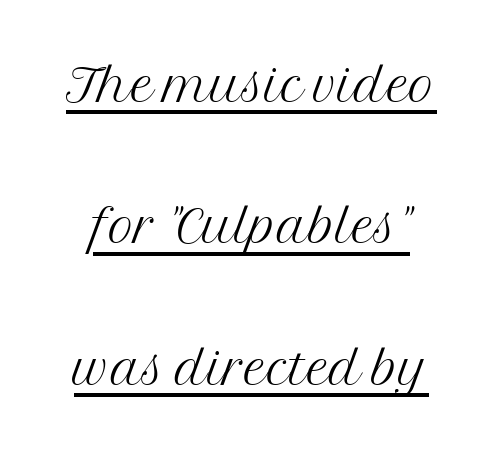
Q: Is the text bold? A: No.
Q: Is the text italic (slanted)? A: Yes.
Q: Is the typeface a serif or a sans-serif typeface? A: Serif.
Q: Is the text underlined? A: Yes.
Q: Is the spacing between letters normal or unusually wide? A: Normal.
Q: Is the spacing between lines tight, normal or loose? A: Loose.
Q: Width (condensed, normal, or wide)? A: Normal.
Q: Stroke contrast? A: Medium.
Q: x-height? A: Medium.
Q: Monospaced? A: No.
